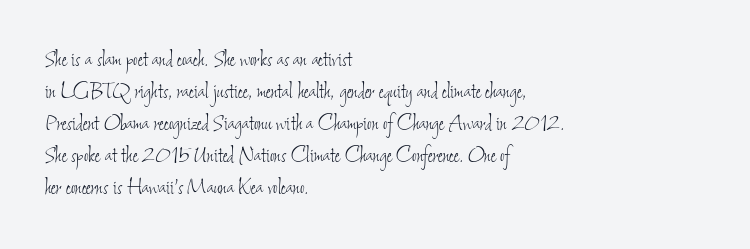
The image shows 25 px text type; set left-aligned, normal line spacing (1.28x), normal letter spacing, not underlined.
